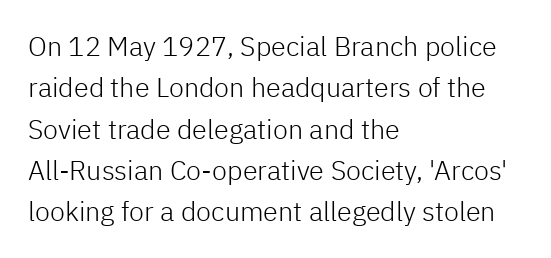
{"italic": "no", "bold": "no", "underline": "no", "align": "left", "line_spacing": "normal", "line_spacing_ratio": 1.53, "letter_spacing": "normal", "letter_spacing_em": 0.0, "glyph_px": 27}
